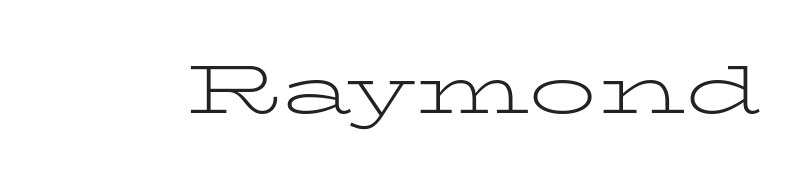
{"serif": "yes", "italic": "no", "bold": "no", "weight": "light", "width": "wide", "stroke_contrast": "low", "x_height": "medium", "monospaced": "no", "underline": "no", "letter_spacing": "normal", "letter_spacing_em": 0.0, "glyph_px": 68}
